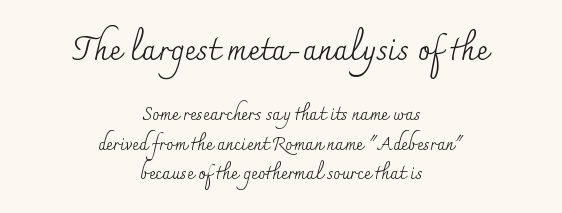
The image shows 32 px regular-weight serif type; set centered, normal line spacing (1.62x), normal letter spacing, not underlined; the first (top) block is 1.78x larger; medium stroke contrast and a small x-height.
